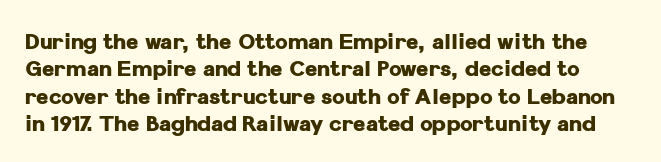
Q: Is the text bold? A: Yes.
Q: Is the text italic (slanted)? A: No, it is upright.
Q: Is the text underlined? A: No.
Q: Is the spacing between letters normal or unusually wide? A: Normal.
Q: Is the spacing between lines tight, normal or loose? A: Normal.
